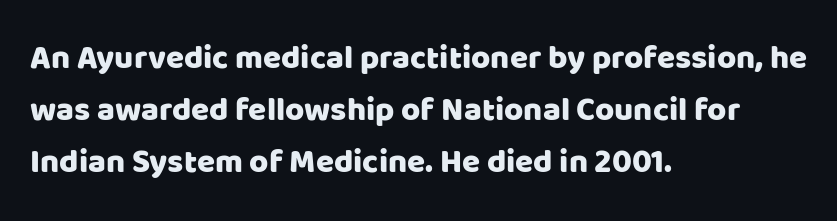
Q: Is the text italic (slanted)? A: No, it is upright.
Q: Is the typeface a serif or a sans-serif typeface? A: Sans-serif.
Q: Is the text underlined? A: No.
Q: How is the paragraph aligned? A: Left-aligned.
Q: Is the spacing between letters normal or unusually wide? A: Normal.
Q: Is the spacing between lines tight, normal or loose? A: Normal.
Q: Width (condensed, normal, or wide)? A: Normal.
Q: Stroke contrast? A: Low.
Q: x-height? A: Large.
Q: Monospaced? A: No.
